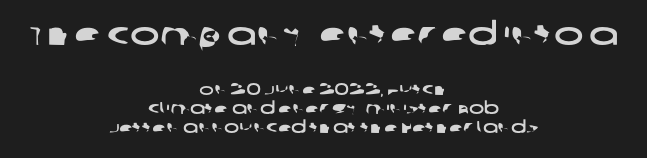
Q: Is the typeface a serif or a sans-serif typeface? A: Sans-serif.
Q: Is the text underlined? A: No.
Q: How is the paragraph aligned? A: Centered.
Q: Is the spacing between letters normal or unusually wide? A: Normal.
Q: Which block of text is set in a larger size, the first (top) or the second (bottom)? A: The first (top) one.
Q: Width (condensed, normal, or wide)? A: Wide.
Q: Stroke contrast? A: Low.
Q: x-height? A: Large.
Q: Monospaced? A: No.
